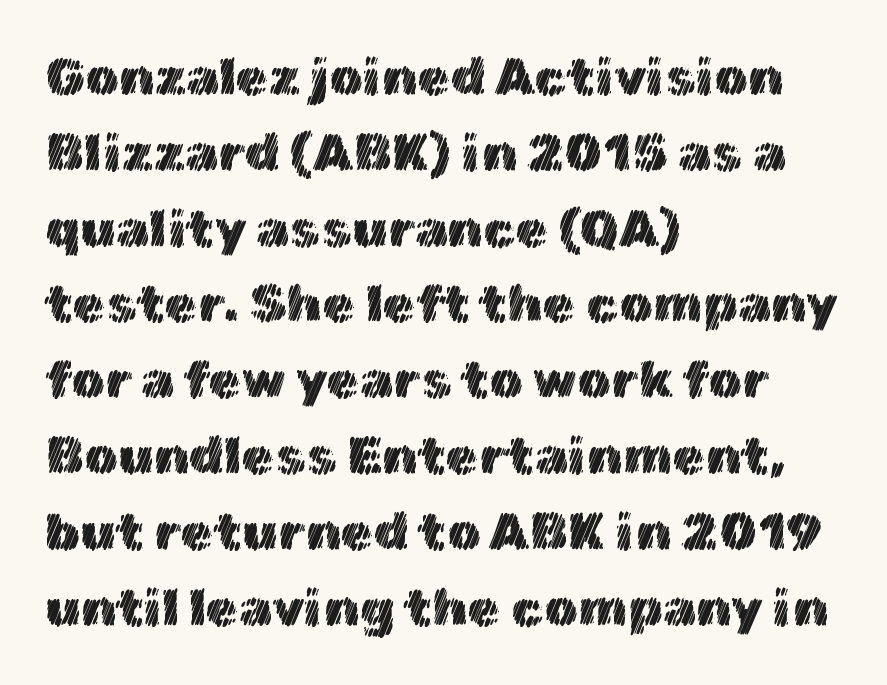
{"italic": "no", "width": "normal", "x_height": "medium", "monospaced": "no", "underline": "no", "align": "left", "line_spacing": "normal", "line_spacing_ratio": 1.43, "letter_spacing": "normal", "letter_spacing_em": 0.0, "glyph_px": 53}
